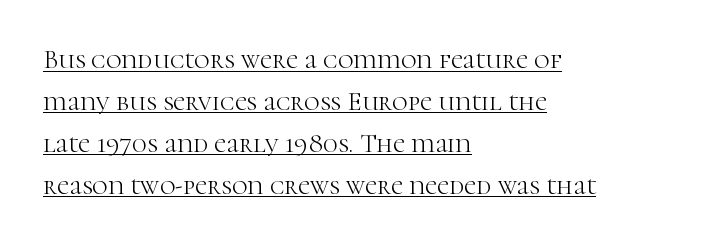
Q: Is the text bold? A: No.
Q: Is the text italic (slanted)? A: No, it is upright.
Q: Is the text underlined? A: Yes.
Q: How is the paragraph aligned? A: Left-aligned.
Q: Is the spacing between letters normal or unusually wide? A: Normal.
Q: Is the spacing between lines tight, normal or loose? A: Normal.
